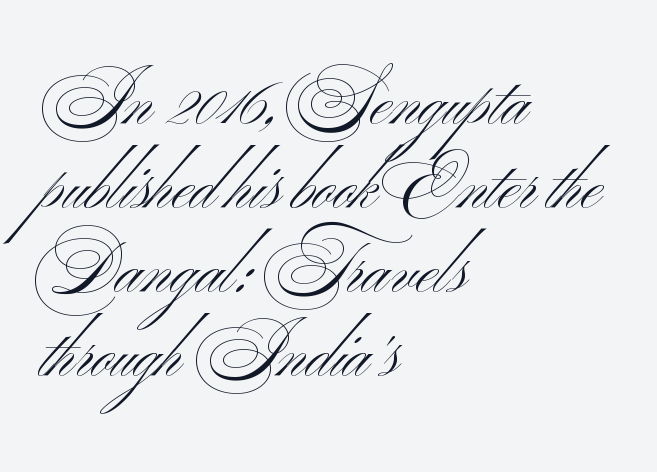
{"serif": "no", "bold": "no", "weight": "light", "width": "wide", "stroke_contrast": "medium", "x_height": "small", "monospaced": "no", "underline": "no", "align": "left", "line_spacing_ratio": 1.2, "letter_spacing": "normal", "letter_spacing_em": 0.0, "glyph_px": 70}
